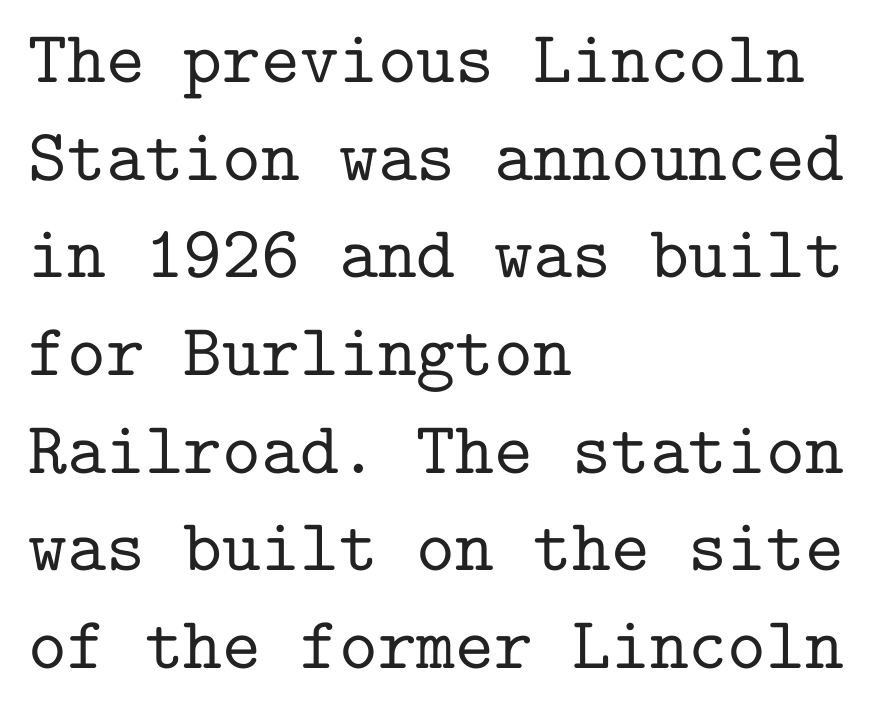
Q: Is the text italic (slanted)? A: No, it is upright.
Q: Is the typeface a serif or a sans-serif typeface? A: Serif.
Q: Is the text underlined? A: No.
Q: How is the paragraph aligned? A: Left-aligned.
Q: Is the spacing between letters normal or unusually wide? A: Normal.
Q: Is the spacing between lines tight, normal or loose? A: Normal.
Q: Width (condensed, normal, or wide)? A: Normal.
Q: Stroke contrast? A: Low.
Q: x-height? A: Medium.
Q: Monospaced? A: Yes.
